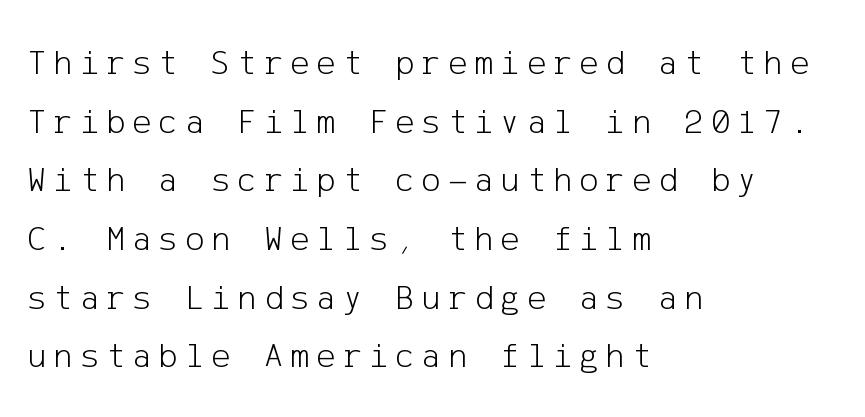
It's the straight-up-and-down kind of type. Tracking value appears strongly positive — letters spread wide. The rendering anchors every line to the left-hand side. The glyphs in this specimen are sans serif. This sample keeps an unexceptional amount of space between lines. Bold? No — there's no thickening of the strokes.
